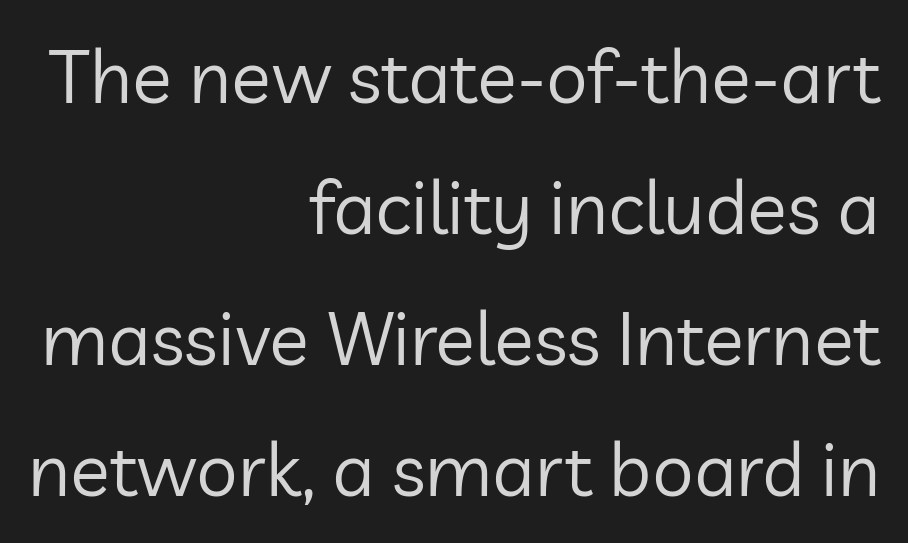
The image shows 74 px regular-weight sans-serif type, upright; set right-aligned, line spacing 1.77x, normal letter spacing, not underlined; low stroke contrast and a medium x-height.
